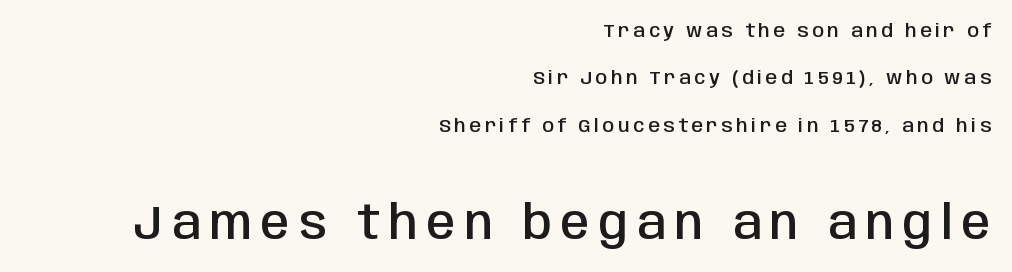
Q: Is the text bold? A: Semi-bold.
Q: Is the text italic (slanted)? A: No, it is upright.
Q: Is the typeface a serif or a sans-serif typeface? A: Sans-serif.
Q: Is the text underlined? A: No.
Q: How is the paragraph aligned? A: Right-aligned.
Q: Is the spacing between lines tight, normal or loose? A: Loose.
Q: Which block of text is set in a larger size, the first (top) or the second (bottom)? A: The second (bottom) one.
Q: Width (condensed, normal, or wide)? A: Condensed.
Q: Stroke contrast? A: Low.
Q: x-height? A: Large.
Q: Monospaced? A: No.
